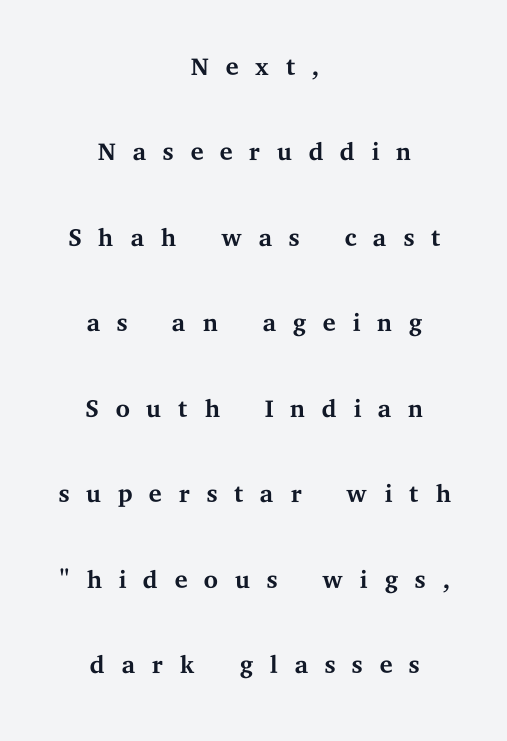
{"serif": "yes", "italic": "no", "bold": "no", "weight": "regular", "width": "wide", "stroke_contrast": "medium", "x_height": "medium", "monospaced": "no", "underline": "no", "align": "center", "line_spacing": "loose", "line_spacing_ratio": 2.31, "letter_spacing": "wide", "letter_spacing_em": 0.42, "glyph_px": 37}
